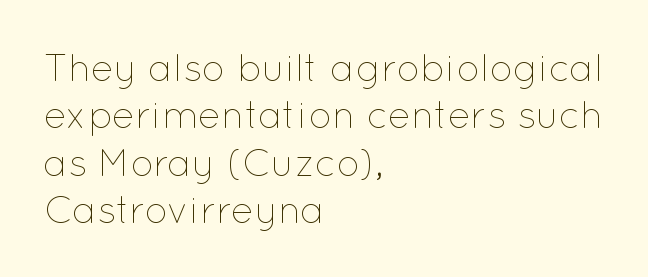
Q: Is the text bold? A: No.
Q: Is the text italic (slanted)? A: No, it is upright.
Q: Is the text underlined? A: No.
Q: How is the paragraph aligned? A: Left-aligned.
Q: Is the spacing between letters normal or unusually wide? A: Normal.
Q: Is the spacing between lines tight, normal or loose? A: Normal.
Q: Width (condensed, normal, or wide)? A: Normal.
Q: Stroke contrast? A: Low.
Q: x-height? A: Medium.
Q: Monospaced? A: No.
